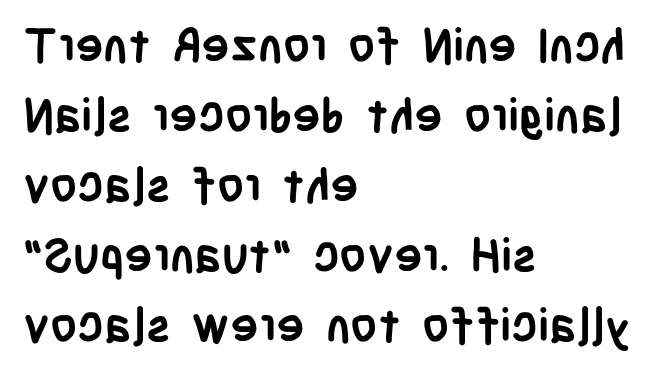
Q: Is the text bold? A: Yes.
Q: Is the text italic (slanted)? A: No, it is upright.
Q: Is the typeface a serif or a sans-serif typeface? A: Sans-serif.
Q: Is the text underlined? A: No.
Q: How is the paragraph aligned? A: Left-aligned.
Q: Is the spacing between letters normal or unusually wide? A: Normal.
Q: Is the spacing between lines tight, normal or loose? A: Normal.
Q: Width (condensed, normal, or wide)? A: Condensed.
Q: Stroke contrast? A: Low.
Q: x-height? A: Large.
Q: Monospaced? A: No.
